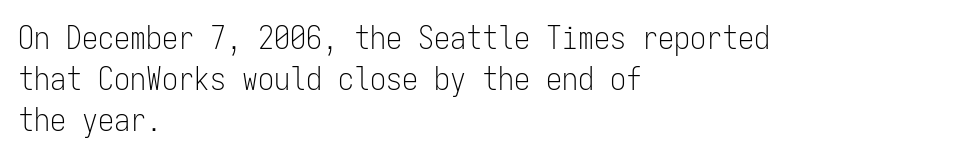
The image shows 32 px light, condensed sans-serif type, upright, monospaced; set left-aligned, normal line spacing (1.28x), normal letter spacing, not underlined; low stroke contrast and a medium x-height.
